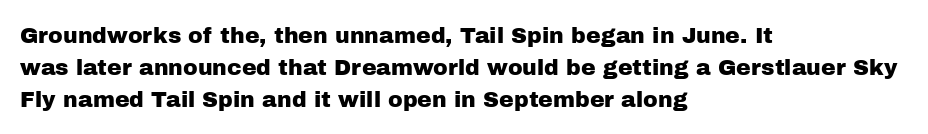
Left-aligned paragraph, ragged on the right. Rendered with straight, roman letterforms. Successive baselines arrive at the customary interval. Descenders are the only things crossing below the line. Is the letter spacing exaggerated? No — it looks like the ordinary default.
